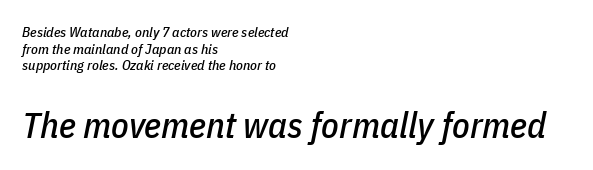
{"italic": "yes", "lean": "right", "slant_degrees": 11, "width": "condensed", "stroke_contrast": "low", "x_height": "medium", "monospaced": "no", "underline": "no", "align": "left", "line_spacing_ratio": 1.19, "letter_spacing": "normal", "letter_spacing_em": 0.0, "larger_block": "second", "size_ratio": 2.57, "glyph_px": 36}
